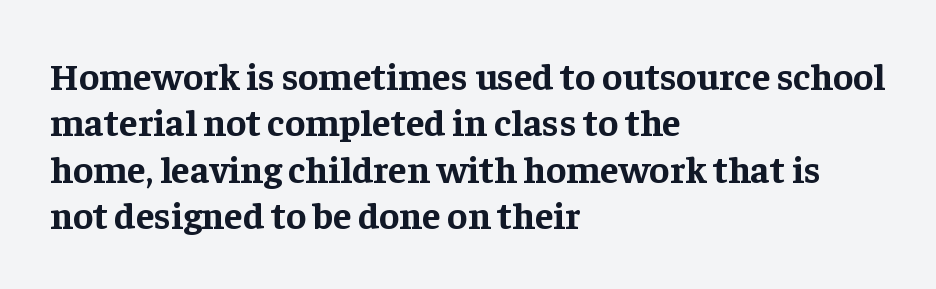
Q: Is the text bold? A: Yes.
Q: Is the text italic (slanted)? A: No, it is upright.
Q: Is the typeface a serif or a sans-serif typeface? A: Serif.
Q: Is the text underlined? A: No.
Q: How is the paragraph aligned? A: Left-aligned.
Q: Is the spacing between letters normal or unusually wide? A: Normal.
Q: Width (condensed, normal, or wide)? A: Normal.
Q: Stroke contrast? A: Low.
Q: x-height? A: Medium.
Q: Monospaced? A: No.
